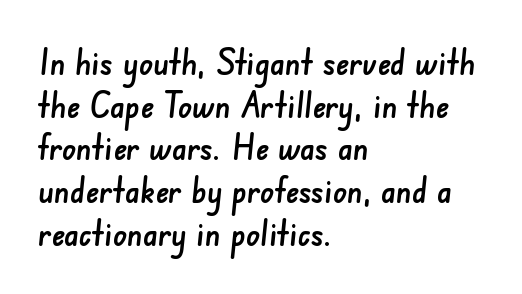
Q: Is the typeface a serif or a sans-serif typeface? A: Sans-serif.
Q: Is the text underlined? A: No.
Q: How is the paragraph aligned? A: Left-aligned.
Q: Is the spacing between letters normal or unusually wide? A: Normal.
Q: Width (condensed, normal, or wide)? A: Normal.
Q: Stroke contrast? A: Low.
Q: x-height? A: Small.
Q: Monospaced? A: No.
